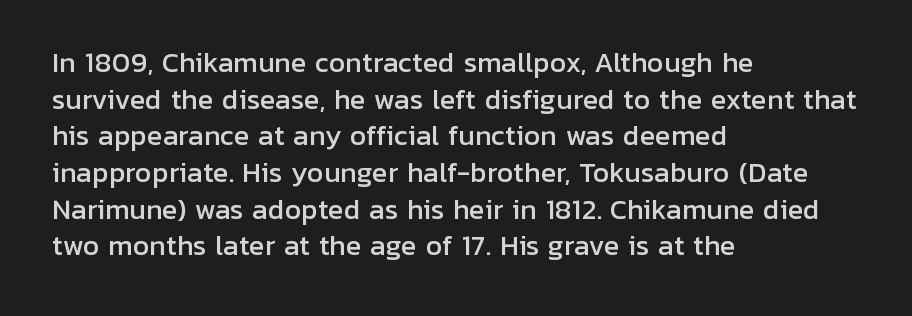
Here the glyphs are tracked normally, forming tight word shapes. Upright lettering throughout. Underline: absent. The lines are quadded left.
